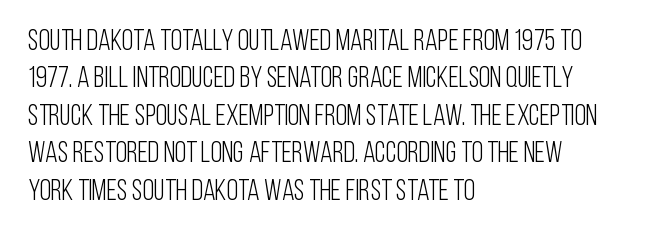
Q: Is the text bold? A: No.
Q: Is the text italic (slanted)? A: No, it is upright.
Q: Is the typeface a serif or a sans-serif typeface? A: Sans-serif.
Q: Is the text underlined? A: No.
Q: How is the paragraph aligned? A: Left-aligned.
Q: Is the spacing between letters normal or unusually wide? A: Normal.
Q: Is the spacing between lines tight, normal or loose? A: Normal.
Q: Width (condensed, normal, or wide)? A: Condensed.
Q: Stroke contrast? A: Low.
Q: x-height? A: Large.
Q: Monospaced? A: No.
